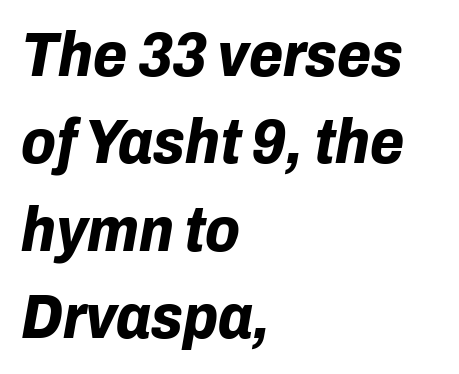
{"italic": "yes", "lean": "right", "slant_degrees": 10, "bold": "yes", "weight": "bold", "width": "normal", "stroke_contrast": "low", "x_height": "medium", "monospaced": "no", "underline": "no", "align": "left", "line_spacing": "normal", "line_spacing_ratio": 1.41, "letter_spacing": "normal", "letter_spacing_em": 0.0, "glyph_px": 62}
